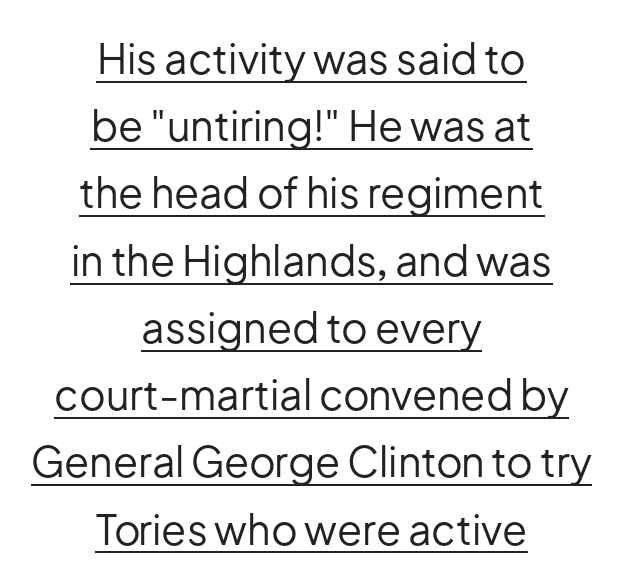
Is there an underline? Yes — a line sits under the letters. One glance says typical: line gaps are just what's usual. The glyphs in this specimen are sans serif. The rendering keeps characters at their native spacing. No chunkiness to these letters — they're not bold.
